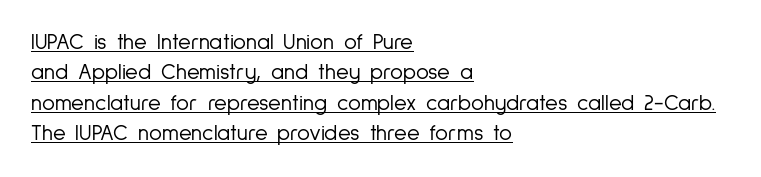
{"italic": "no", "bold": "no", "underline": "yes", "align": "left", "line_spacing": "normal", "line_spacing_ratio": 1.38, "letter_spacing": "normal", "letter_spacing_em": 0.0, "glyph_px": 22}
